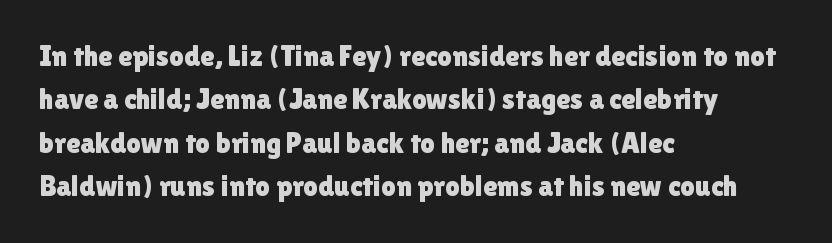
Q: Is the text italic (slanted)? A: No, it is upright.
Q: Is the typeface a serif or a sans-serif typeface? A: Sans-serif.
Q: Is the text underlined? A: No.
Q: How is the paragraph aligned? A: Left-aligned.
Q: Is the spacing between letters normal or unusually wide? A: Normal.
Q: Is the spacing between lines tight, normal or loose? A: Normal.
Q: Width (condensed, normal, or wide)? A: Normal.
Q: x-height? A: Medium.
Q: Monospaced? A: No.
